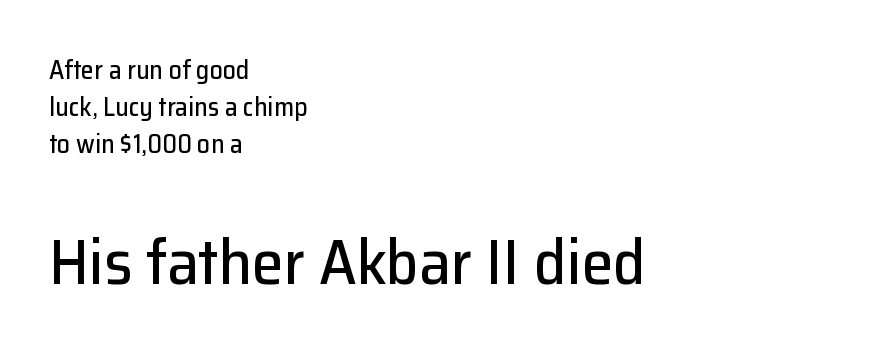
The image shows 64 px sans-serif type, upright; set left-aligned, normal line spacing (1.42x), normal letter spacing, not underlined; the second (bottom) block is 2.46x larger; low stroke contrast and a medium x-height.
